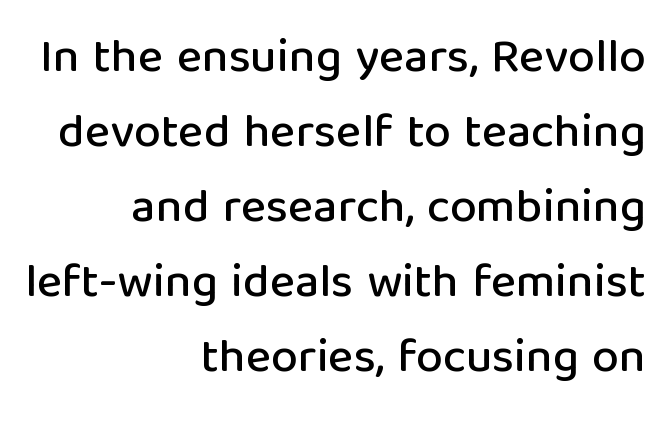
The image shows 48 px sans-serif type, upright; set right-aligned, normal line spacing (1.56x), normal letter spacing, not underlined; low stroke contrast and a medium x-height.
